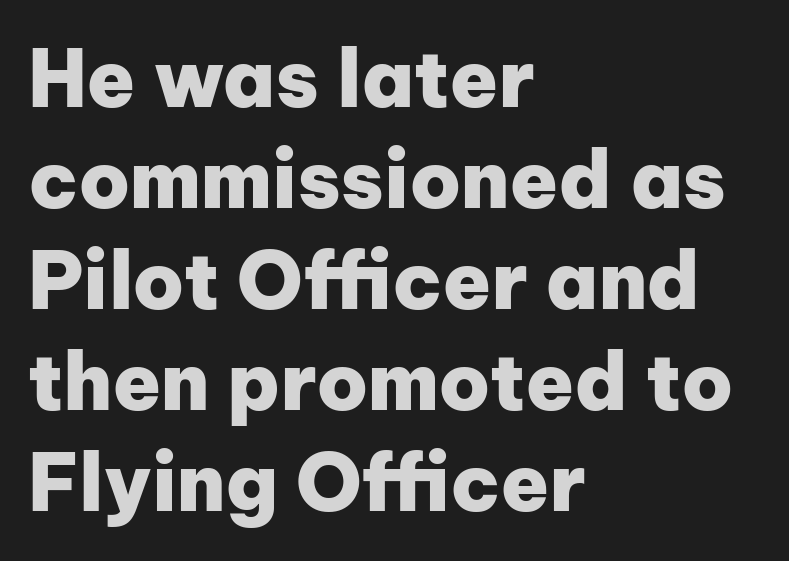
Here the designer chose a conventional face with non-uniform glyph widths. The lines in this sample share a left origin and differ only in where they stop. Honestly, there is no underline to notice here at all. In terms of letterform style, serifs are entirely absent. Vertical spacing — default. Pretty heavy lettering here — definitely bold.
